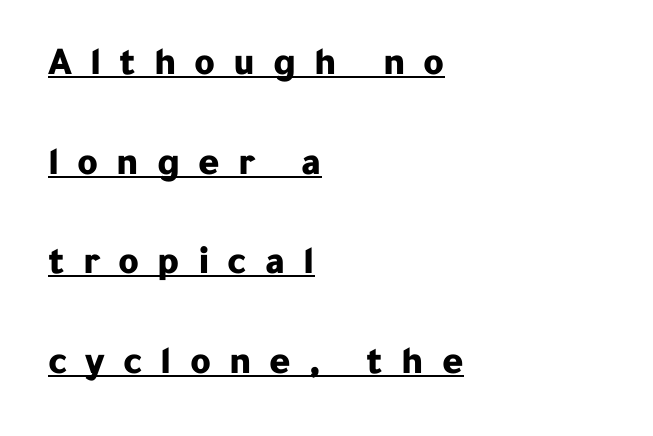
{"serif": "no", "italic": "no", "bold": "yes", "weight": "bold", "width": "normal", "stroke_contrast": "low", "x_height": "medium", "monospaced": "no", "underline": "yes", "align": "left", "line_spacing": "loose", "line_spacing_ratio": 2.49, "letter_spacing": "wide", "letter_spacing_em": 0.45, "glyph_px": 40}
